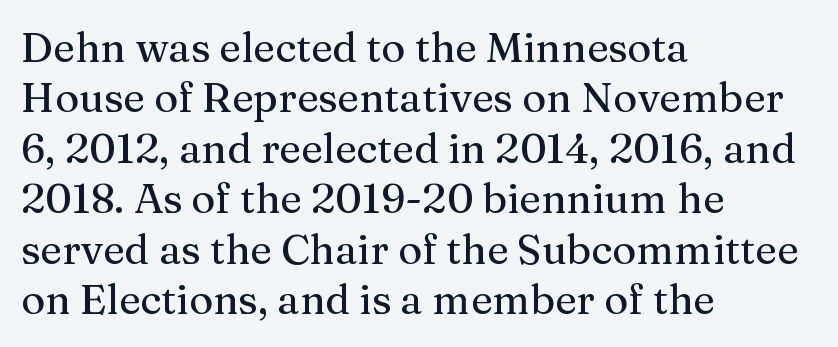
Here the designer chose a conventional face with non-uniform glyph widths. Serif or sans? Serif — the stroke terminals have little feet. The axis of the letterforms is exactly vertical. This rendering features lettering with no underline. The letterforms sit shoulder to shoulder at normal distance.
